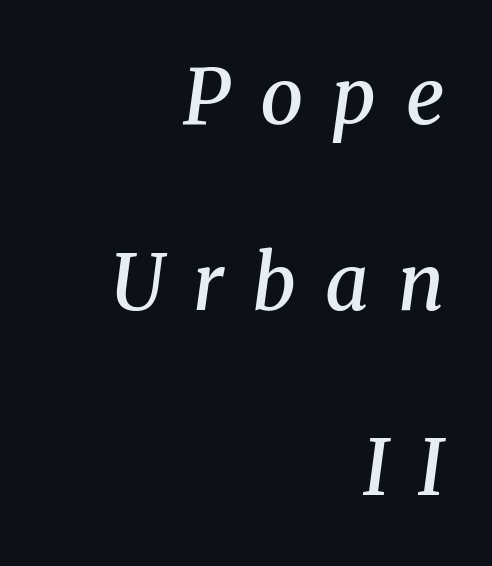
Q: Is the text bold? A: Semi-bold.
Q: Is the text italic (slanted)? A: Yes, it leans right by about 8 degrees.
Q: Is the typeface a serif or a sans-serif typeface? A: Serif.
Q: Is the text underlined? A: No.
Q: How is the paragraph aligned? A: Right-aligned.
Q: Is the spacing between letters normal or unusually wide? A: Unusually wide.
Q: Is the spacing between lines tight, normal or loose? A: Loose.
Q: Width (condensed, normal, or wide)? A: Normal.
Q: Stroke contrast? A: Medium.
Q: x-height? A: Medium.
Q: Monospaced? A: No.
